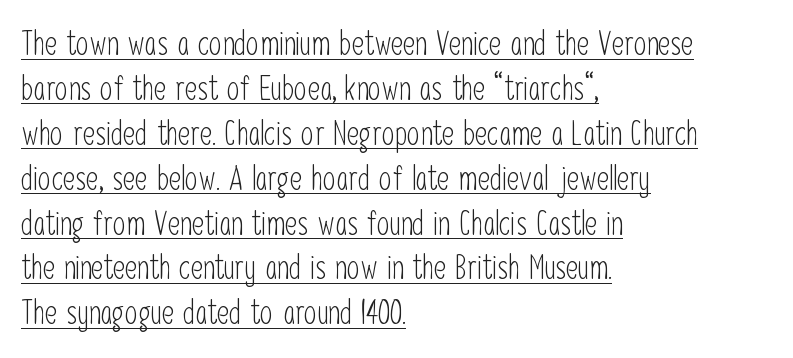
The typesetter chose a ragged-right arrangement here. Nothing sits at the stroke ends, so this counts as sans-serif. The characters are drawn with everyday or finer stroke widths. This sample carries an underscore along the baseline area. Proportional: the letters do not fall into vertical columns.
